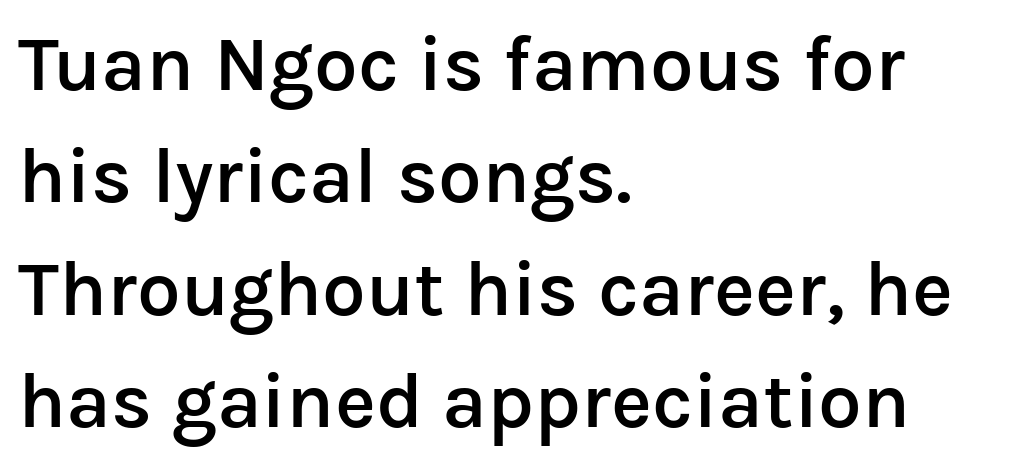
Q: Is the text bold? A: Semi-bold.
Q: Is the text italic (slanted)? A: No, it is upright.
Q: Is the typeface a serif or a sans-serif typeface? A: Sans-serif.
Q: Is the text underlined? A: No.
Q: How is the paragraph aligned? A: Left-aligned.
Q: Is the spacing between letters normal or unusually wide? A: Normal.
Q: Is the spacing between lines tight, normal or loose? A: Normal.
Q: Width (condensed, normal, or wide)? A: Normal.
Q: Stroke contrast? A: Low.
Q: x-height? A: Medium.
Q: Monospaced? A: No.
